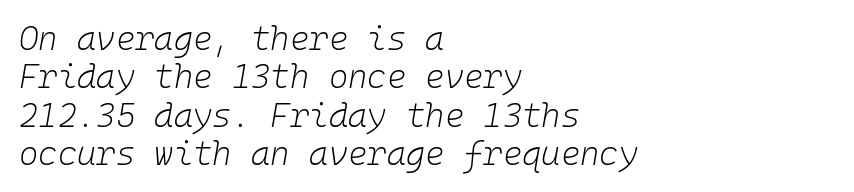
{"italic": "yes", "lean": "right", "slant_degrees": 10, "bold": "no", "weight": "light", "width": "normal", "stroke_contrast": "low", "x_height": "medium", "monospaced": "yes", "underline": "no", "align": "left", "line_spacing_ratio": 1.16, "letter_spacing": "normal", "letter_spacing_em": 0.0, "glyph_px": 33}
